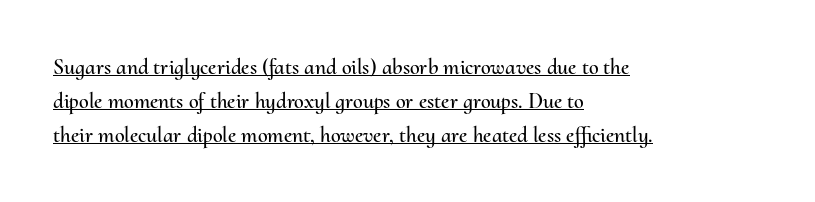
The image shows 22 px text type, upright; set left-aligned, normal line spacing (1.54x), normal letter spacing, underlined.
